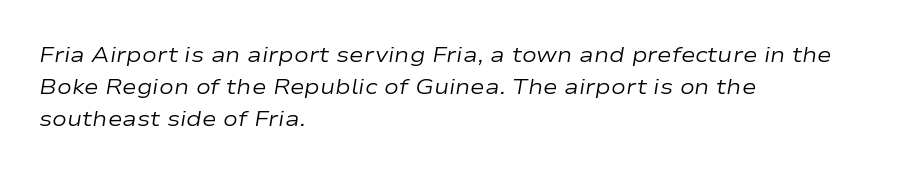
{"italic": "yes", "lean": "right", "slant_degrees": 9, "bold": "no", "underline": "no", "align": "left", "line_spacing": "normal", "line_spacing_ratio": 1.46, "letter_spacing": "normal", "letter_spacing_em": 0.0, "glyph_px": 22}
